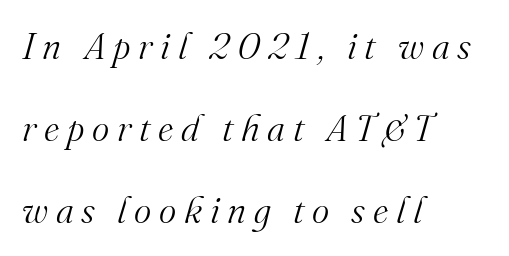
{"serif": "yes", "italic": "yes", "lean": "right", "slant_degrees": 16, "bold": "no", "weight": "light", "width": "normal", "stroke_contrast": "medium", "x_height": "small", "monospaced": "no", "underline": "no", "align": "left", "line_spacing": "loose", "line_spacing_ratio": 2.22, "letter_spacing": "wide", "letter_spacing_em": 0.21, "glyph_px": 37}
